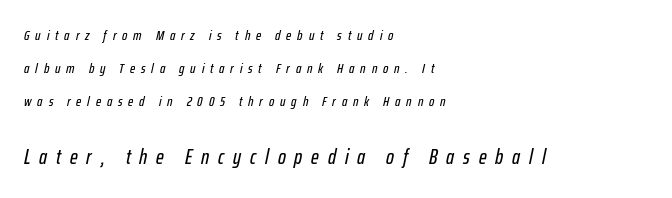
The image shows 21 px text type, italic (leaning right); set left-aligned, loose line spacing (2.36x), unusually wide letter spacing (+0.42 em), not underlined; the second (bottom) block is 1.5x larger.
